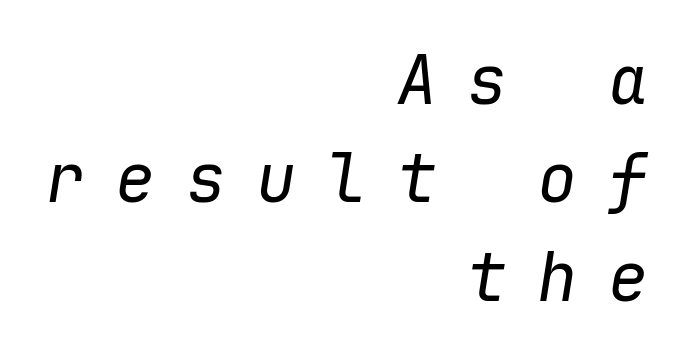
{"italic": "yes", "lean": "right", "slant_degrees": 9, "bold": "no", "weight": "regular", "width": "normal", "stroke_contrast": "low", "x_height": "medium", "monospaced": "yes", "underline": "no", "align": "right", "line_spacing": "normal", "line_spacing_ratio": 1.47, "letter_spacing": "wide", "letter_spacing_em": 0.45, "glyph_px": 67}
